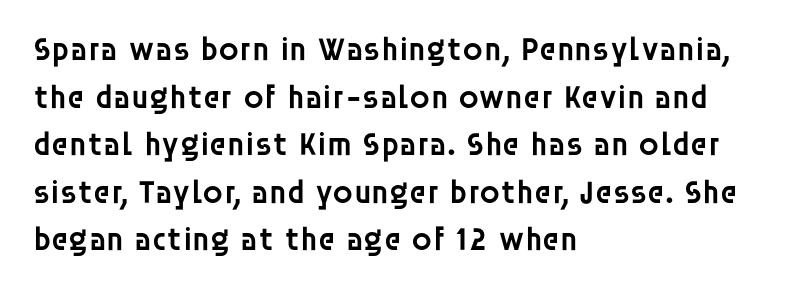
{"serif": "no", "italic": "no", "bold": "semi", "weight": "semibold", "width": "normal", "stroke_contrast": "low", "x_height": "large", "monospaced": "no", "underline": "no", "align": "left", "line_spacing": "normal", "line_spacing_ratio": 1.44, "letter_spacing": "normal", "letter_spacing_em": 0.0, "glyph_px": 33}
